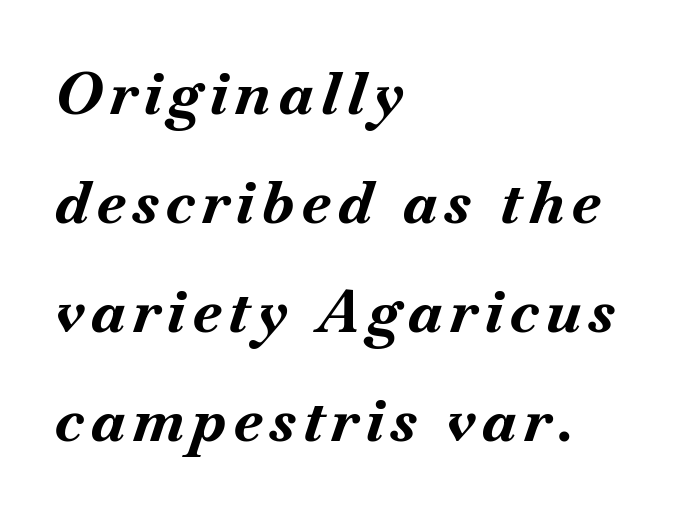
{"italic": "yes", "lean": "right", "slant_degrees": 18, "bold": "yes", "weight": "bold", "width": "normal", "stroke_contrast": "medium", "x_height": "small", "monospaced": "no", "underline": "no", "align": "left", "line_spacing_ratio": 1.85, "glyph_px": 59}
